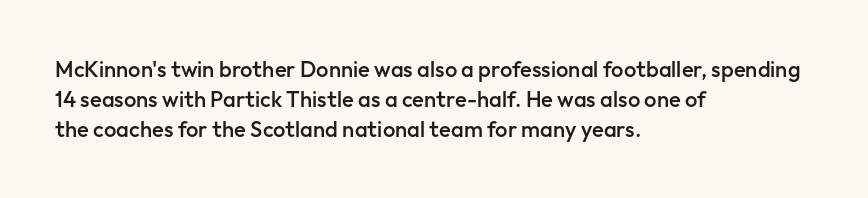
The image shows 22 px text type, upright; set left-aligned, normal line spacing (1.36x), normal letter spacing, not underlined.
